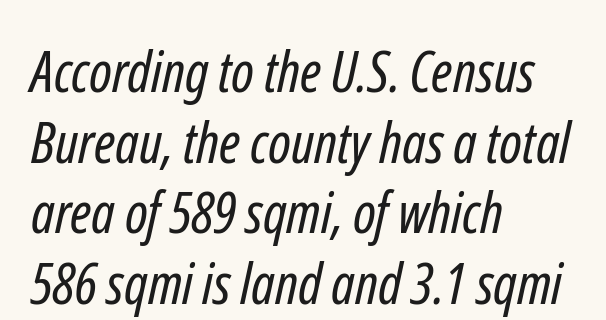
I'd call this a sans setting — the letters go barefoot. The letterforms sit shoulder to shoulder at normal distance. Horizontally, the lines are justified to the leading edge only. This sample has the flowing, uneven cadence of proportional lettering. Words float on clear page, feet unadorned.
